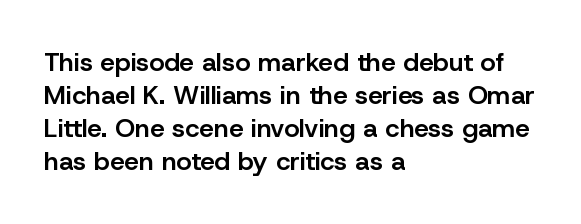
{"italic": "no", "bold": "semi", "underline": "no", "align": "left", "line_spacing": "normal", "line_spacing_ratio": 1.27, "letter_spacing": "normal", "letter_spacing_em": 0.0, "glyph_px": 26}
